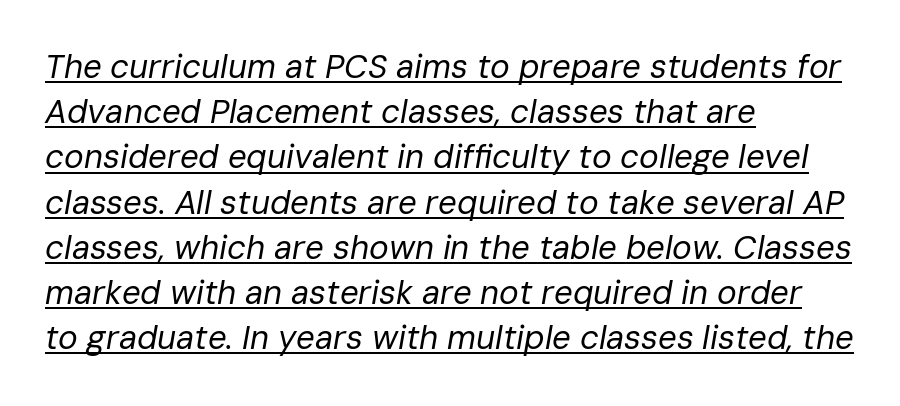
Q: Is the text bold? A: No.
Q: Is the text italic (slanted)? A: Yes, it leans right by about 10 degrees.
Q: Is the text underlined? A: Yes.
Q: How is the paragraph aligned? A: Left-aligned.
Q: Is the spacing between letters normal or unusually wide? A: Normal.
Q: Is the spacing between lines tight, normal or loose? A: Normal.
Q: Width (condensed, normal, or wide)? A: Normal.
Q: Stroke contrast? A: Low.
Q: x-height? A: Medium.
Q: Monospaced? A: No.
